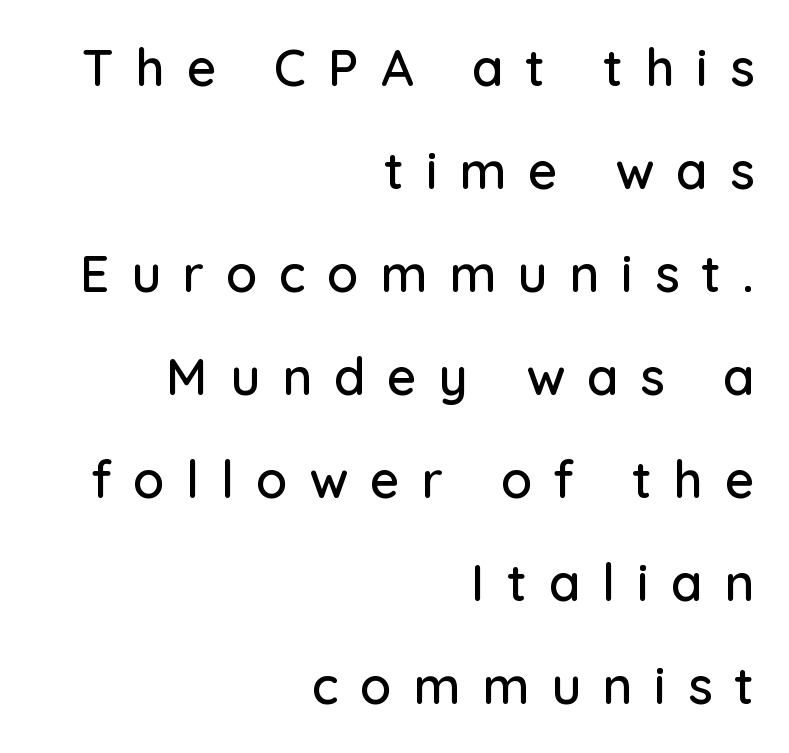
Widely set lines give the paragraph a tall, airy silhouette. Layout note: lines flush right. These lines are rendered in a variable-pitch font. Plain, unruled lines of type. The rendering inserts visible extra space after every character.
